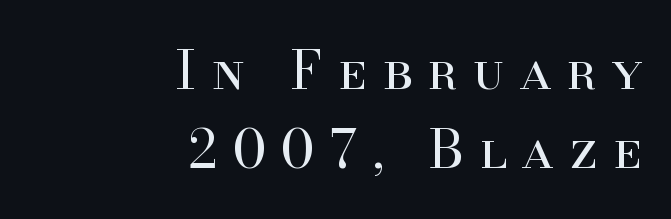
{"serif": "yes", "italic": "no", "bold": "no", "weight": "regular", "width": "normal", "stroke_contrast": "high", "x_height": "small", "monospaced": "no", "underline": "no", "align": "right", "line_spacing": "normal", "line_spacing_ratio": 1.49, "letter_spacing": "wide", "letter_spacing_em": 0.3, "glyph_px": 53}
